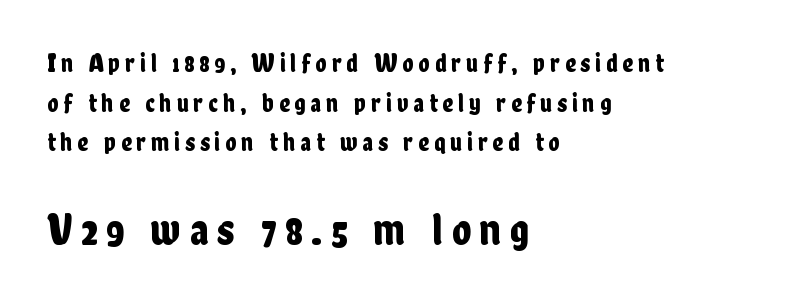
The image shows 45 px condensed sans-serif type, upright; set left-aligned, normal line spacing (1.52x), not underlined; the second (bottom) block is 1.73x larger; low stroke contrast and a medium x-height.
